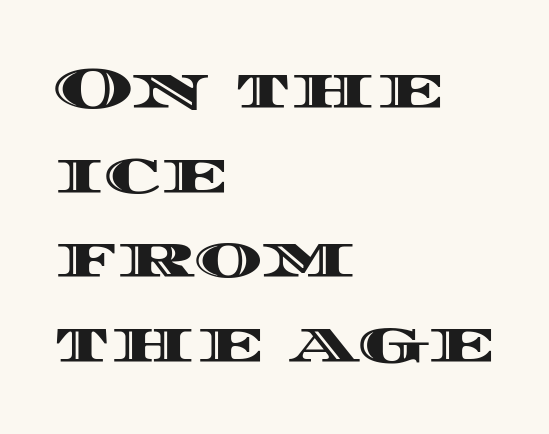
The image shows 58 px wide type, upright; set left-aligned, normal line spacing (1.46x), normal letter spacing, not underlined; a large x-height.
